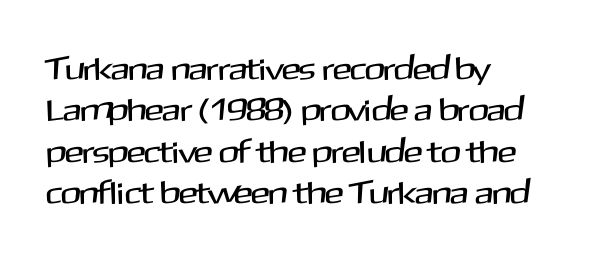
{"serif": "no", "italic": "no", "width": "normal", "stroke_contrast": "medium", "x_height": "medium", "monospaced": "no", "underline": "no", "align": "left", "line_spacing": "normal", "line_spacing_ratio": 1.29, "letter_spacing": "normal", "letter_spacing_em": 0.0, "glyph_px": 32}
